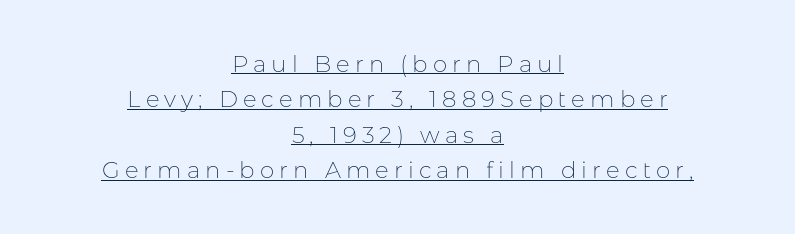
Underlined type. Line spacing here is normal. Observe the wide spacing: letters keep a clear distance from each other. Does the lettering tilt? It doesn't — this is upright. The font sits on the lighter half of the weight spectrum, regular included. The rendering positions every line midway between the sides.
